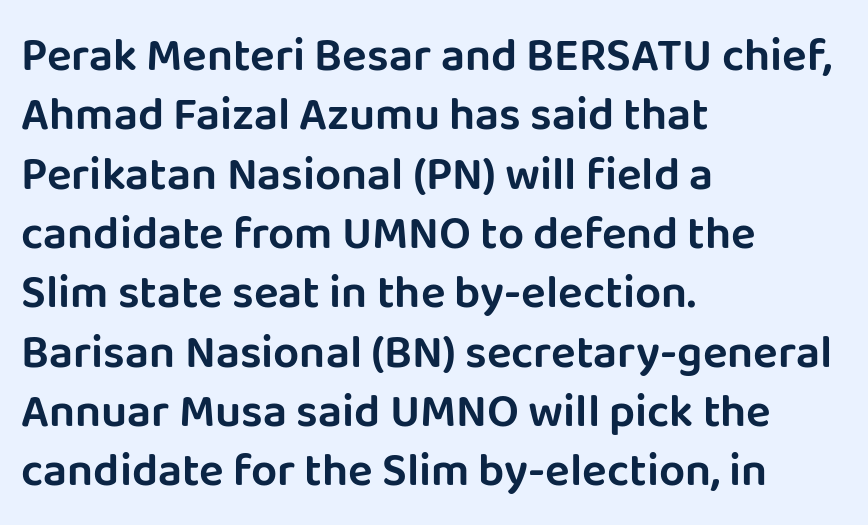
{"serif": "no", "italic": "no", "width": "normal", "stroke_contrast": "low", "x_height": "large", "monospaced": "no", "underline": "no", "align": "left", "line_spacing": "normal", "line_spacing_ratio": 1.29, "letter_spacing": "normal", "letter_spacing_em": 0.0, "glyph_px": 46}
